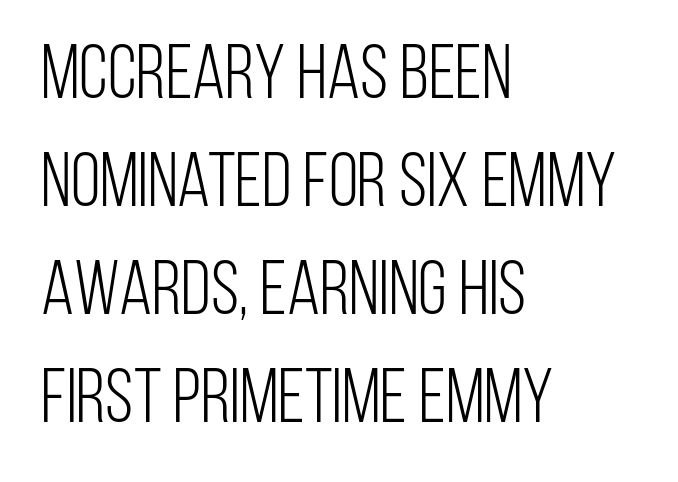
The image shows 76 px light, condensed sans-serif type, upright; set left-aligned, normal line spacing (1.42x), normal letter spacing, not underlined; low stroke contrast and a large x-height.
